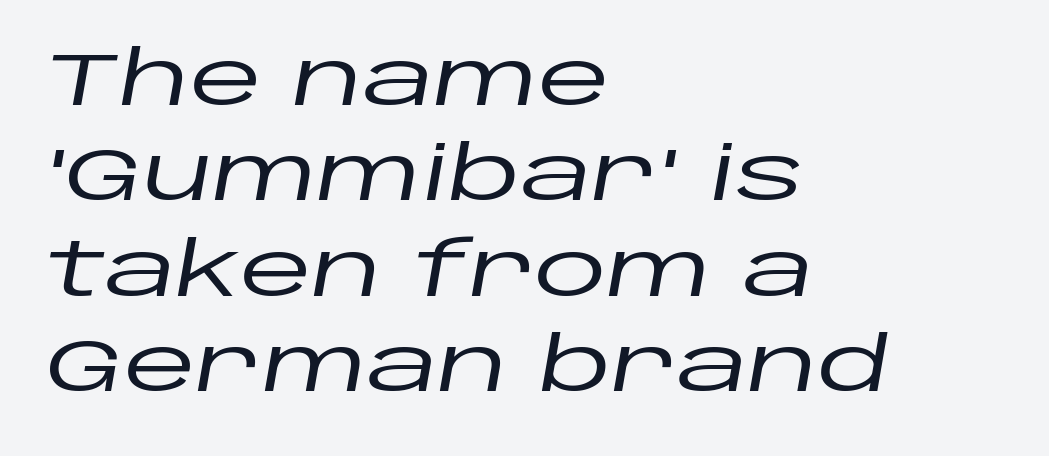
The lettering tilts uniformly, giving the passage an italic look. Is this a fixed-width face? No — the glyphs have proportional, varying widths. Is the block centered? No — it sits flush against the left margin. Vertical spacing — default.
